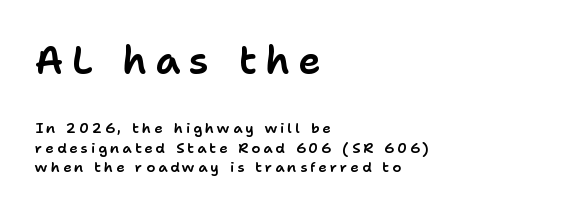
The image shows 38 px sans-serif type, upright; set left-aligned, normal line spacing (1.39x), unusually wide letter spacing (+0.22 em), not underlined; the first (top) block is 2.71x larger; low stroke contrast and a medium x-height.
